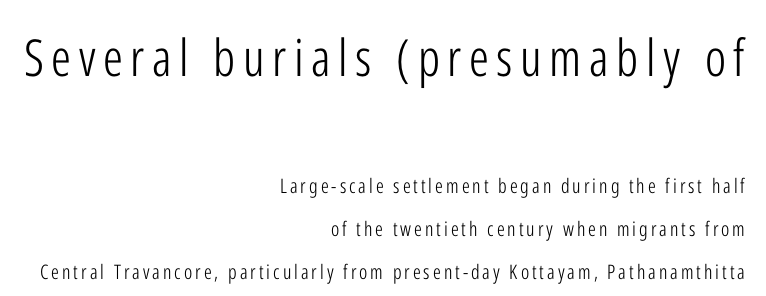
{"serif": "no", "italic": "no", "bold": "no", "weight": "light", "width": "condensed", "stroke_contrast": "low", "x_height": "medium", "monospaced": "no", "underline": "no", "align": "right", "line_spacing": "loose", "line_spacing_ratio": 2.15, "larger_block": "first", "size_ratio": 2.55, "glyph_px": 51}
